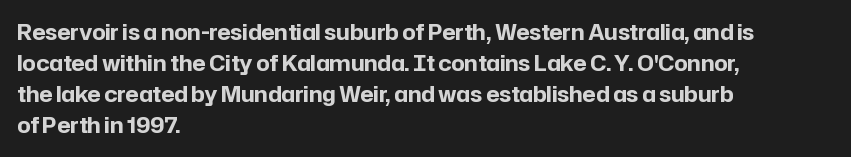
Posture: vertical. A classic flush-left, rag-right setting is used for this passage. Horizontal bands of white between lines are of average thickness. Each word holds together tightly as a unit, with standard inter-letter gaps. The font is running at its bold setting.
